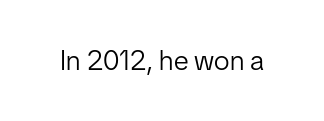
Note: no serifs on the glyphs. You can tell it's not italic because the verticals are truly vertical. On a weight scale, this lands at 450 or below. Rule under the text: the space is simply empty. Is this a fixed-width face? No — the glyphs have proportional, varying widths.
